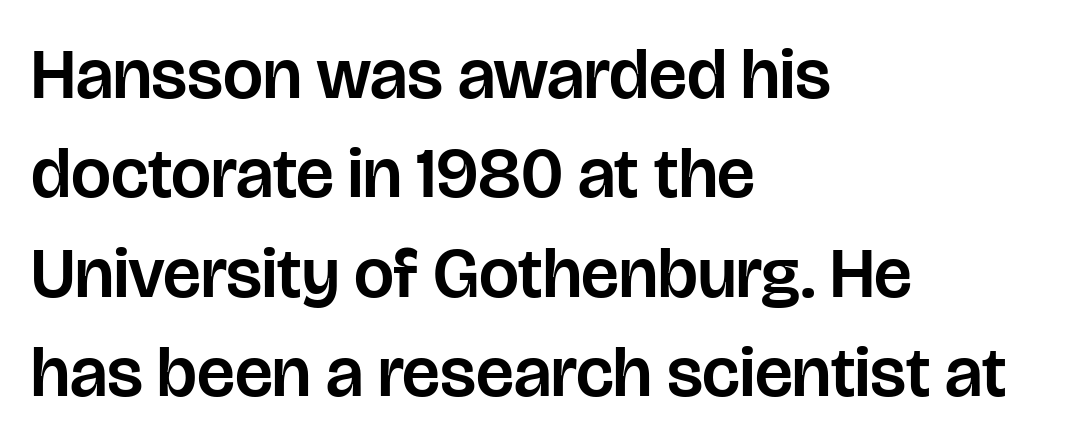
The image shows 71 px sans-serif type, upright; set left-aligned, normal line spacing (1.4x), normal letter spacing, not underlined; low stroke contrast and a large x-height.
